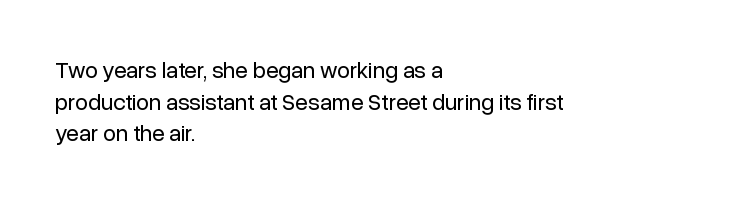
The image shows 23 px text type, upright; set left-aligned, normal line spacing (1.38x), normal letter spacing, not underlined.
